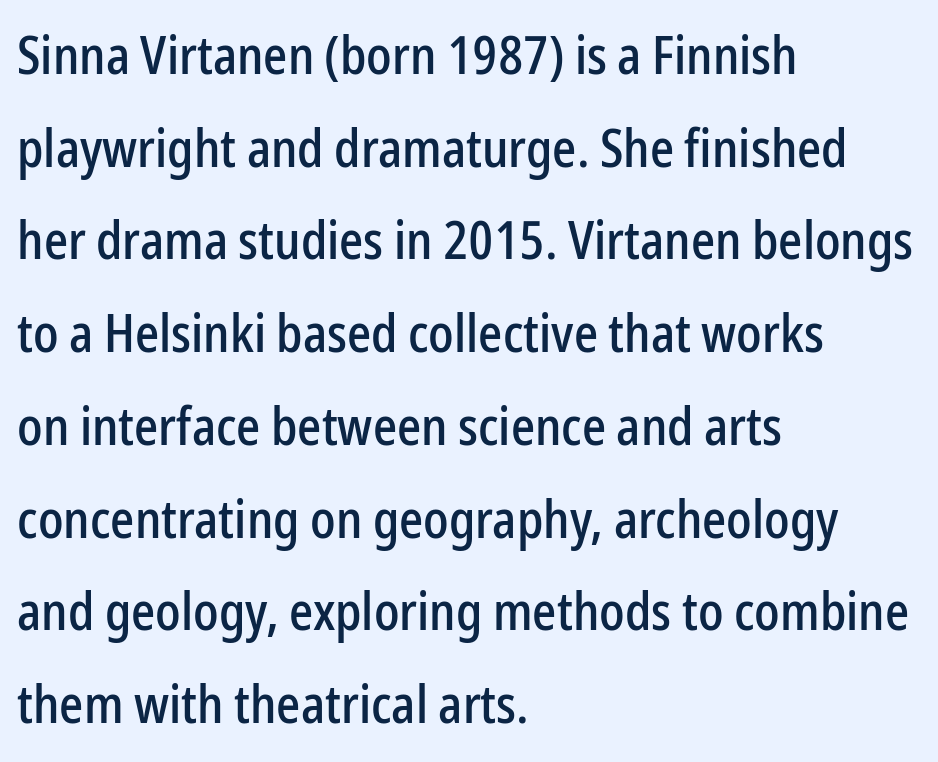
There is no visible air inserted between adjacent glyphs. Horizontally, the lines are justified to the leading edge only. Here the designer chose a conventional face with non-uniform glyph widths. Rendered with straight, roman letterforms.
